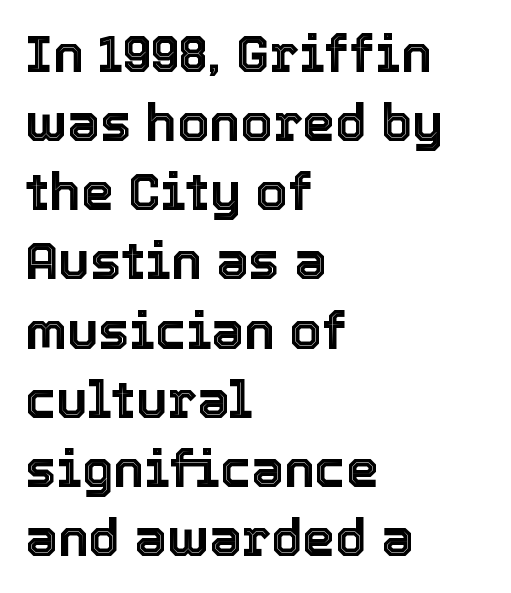
Honestly, there is no underline to notice here at all. The designer left line spacing at the default. Look at the tracking — it's just the regular setting, nothing added. The rag falls on the right side of this text block.
